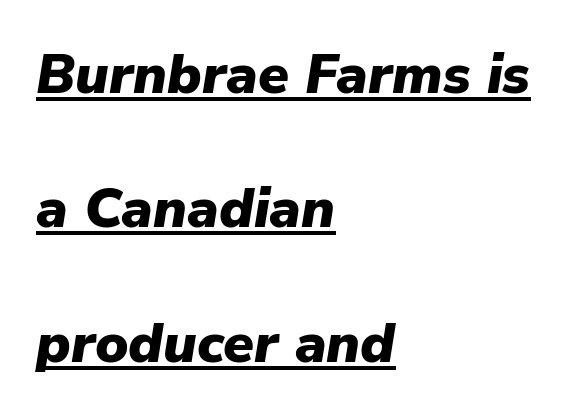
The image shows 56 px heavy type, italic (leaning right); set left-aligned, loose line spacing (2.4x), normal letter spacing, underlined; low stroke contrast and a medium x-height.
